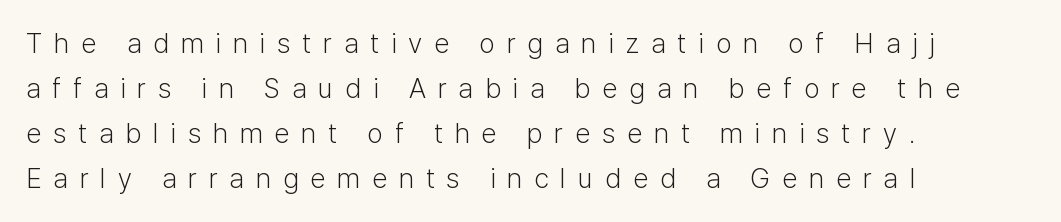
The image shows 28 px light sans-serif type, upright; set left-aligned, normal line spacing (1.61x), unusually wide letter spacing (+0.42 em), not underlined; low stroke contrast and a medium x-height.
